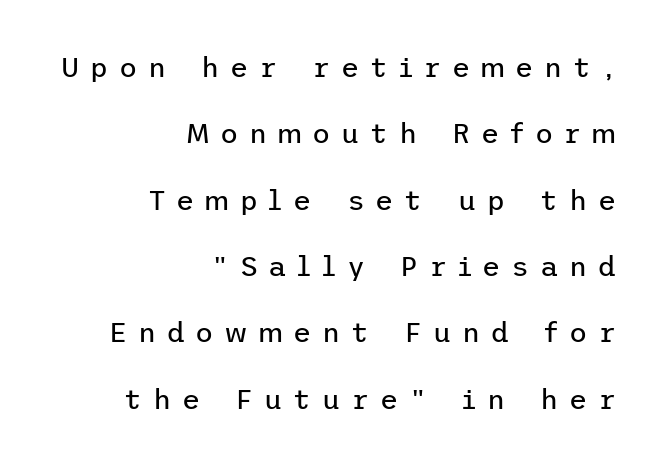
Serif or sans? Sans — the stroke terminals are bare. No letter is thick-stroked: the sample isn't bold. Every row of glyphs terminates at an identical x-position on the right. Between one letter and the next there's a generous, obvious gap. The glyphs are unaccompanied by any horizontal stroke below them. Vertical strokes here are truly vertical.
